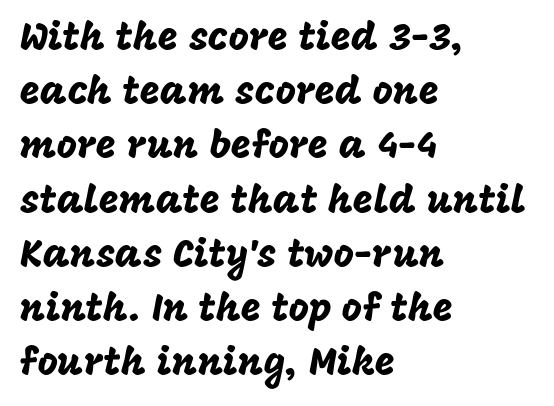
Q: Is the text italic (slanted)? A: Yes.
Q: Is the typeface a serif or a sans-serif typeface? A: Sans-serif.
Q: Is the text underlined? A: No.
Q: How is the paragraph aligned? A: Left-aligned.
Q: Is the spacing between letters normal or unusually wide? A: Normal.
Q: Is the spacing between lines tight, normal or loose? A: Normal.
Q: Width (condensed, normal, or wide)? A: Normal.
Q: Stroke contrast? A: Low.
Q: x-height? A: Large.
Q: Monospaced? A: No.
